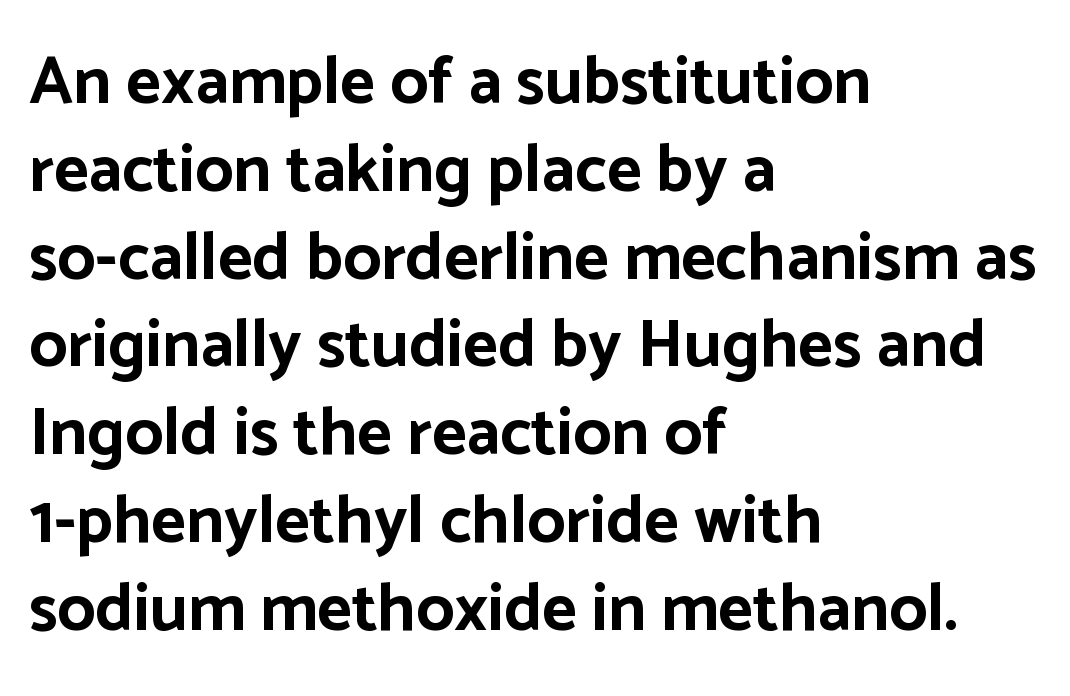
The image shows 67 px bold sans-serif type, upright; set left-aligned, normal line spacing (1.31x), normal letter spacing, not underlined; low stroke contrast and a medium x-height.
